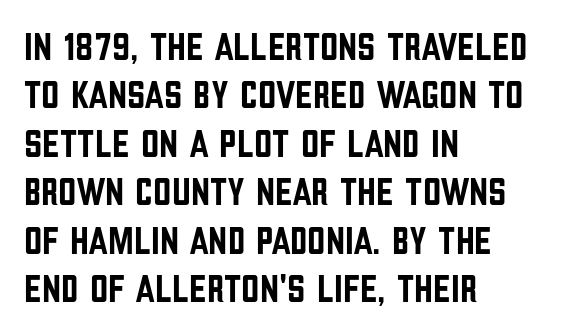
Type style note: lacks serifs. Each row of text sits above clean, open space. The passage shown has conventional tracking throughout. Tall strokes in this sample are plumb rather than angled. The lines are quadded left.
